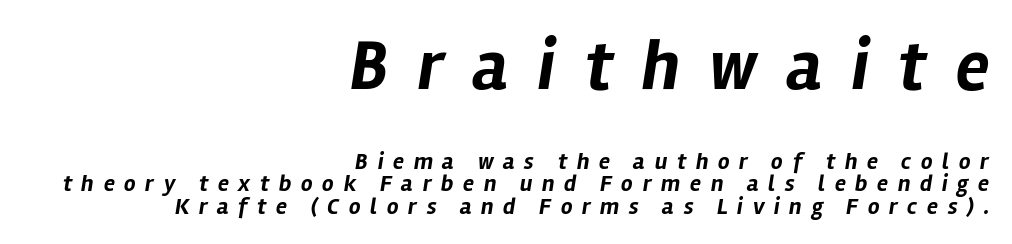
The strip under each line holds only bare page. The passage shown has open, widely tracked lettering throughout. The letters advance in unequal steps, a hallmark of proportional type. This sample is right-justified, so line beginnings fall wherever the words allow. Visually, the top section dominates because its glyphs are scaled up.
